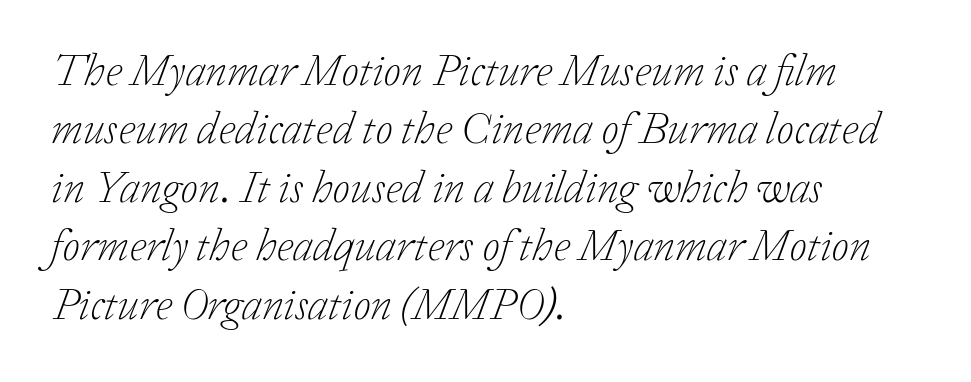
Clear beneath every line of the passage. The block of text has a typical density, with ordinary space between rows. You could not count columns in this text — the font is proportionally spaced. The ragged edge is on the right, which tells us the setting is flush left. Short note: letters normally spaced.
